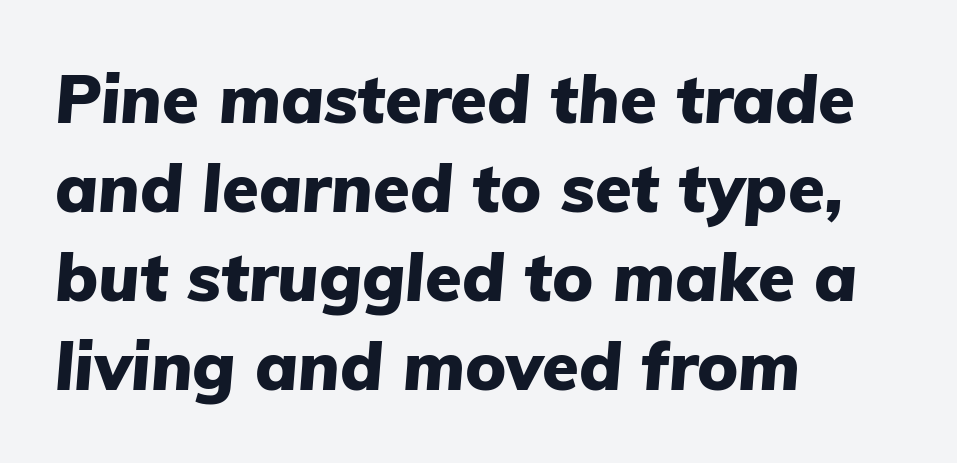
{"italic": "yes", "lean": "right", "slant_degrees": 5, "bold": "yes", "weight": "heavy", "width": "normal", "stroke_contrast": "low", "x_height": "medium", "monospaced": "no", "underline": "no", "align": "left", "line_spacing": "normal", "line_spacing_ratio": 1.33, "letter_spacing": "normal", "letter_spacing_em": 0.0, "glyph_px": 67}
